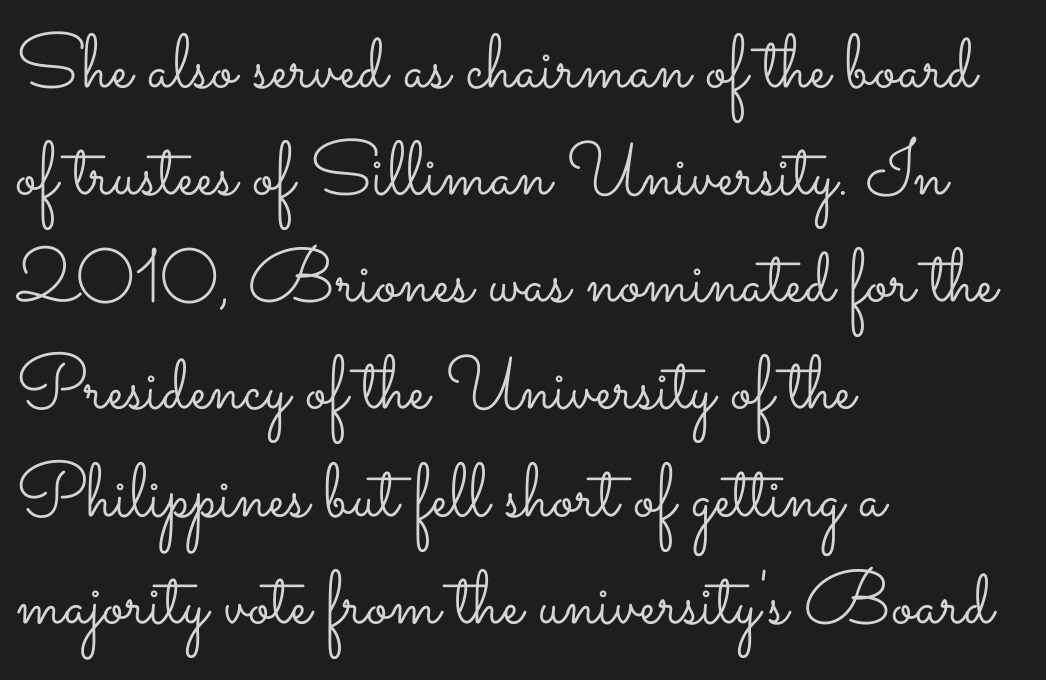
The image shows 76 px light, wide type; set left-aligned, normal line spacing (1.41x), normal letter spacing, not underlined; low stroke contrast and a small x-height.
